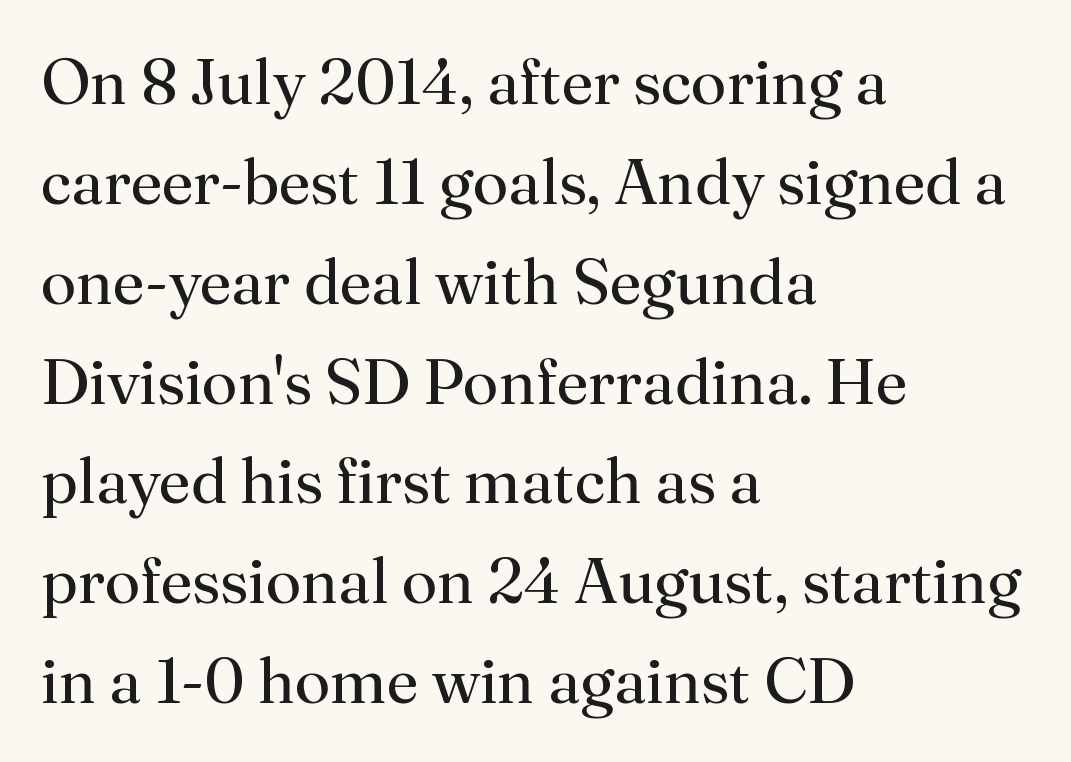
A bare baseline throughout the passage. Check where the strokes stop: tiny serifs finish them off. Successive baselines arrive at the customary interval. Notice how the passage keeps a crisp vertical edge on the left only. Unbolded letterforms with no extra heft.
